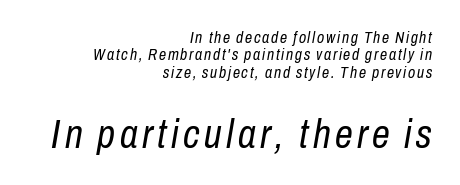
Q: Is the text bold? A: No.
Q: Is the text italic (slanted)? A: Yes, it leans right by about 10 degrees.
Q: Is the text underlined? A: No.
Q: How is the paragraph aligned? A: Right-aligned.
Q: Is the spacing between lines tight, normal or loose? A: Tight.
Q: Which block of text is set in a larger size, the first (top) or the second (bottom)? A: The second (bottom) one.
Q: Width (condensed, normal, or wide)? A: Condensed.
Q: Stroke contrast? A: Low.
Q: x-height? A: Medium.
Q: Monospaced? A: No.
